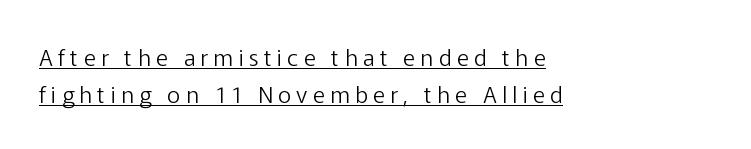
Spacing between characters has been opened up far beyond the box default. Normally led — the rows are evenly, conventionally spaced. The lettering stays uniformly vertical, giving the passage a roman look. Check the space under the baseline: a stroke is drawn there.
